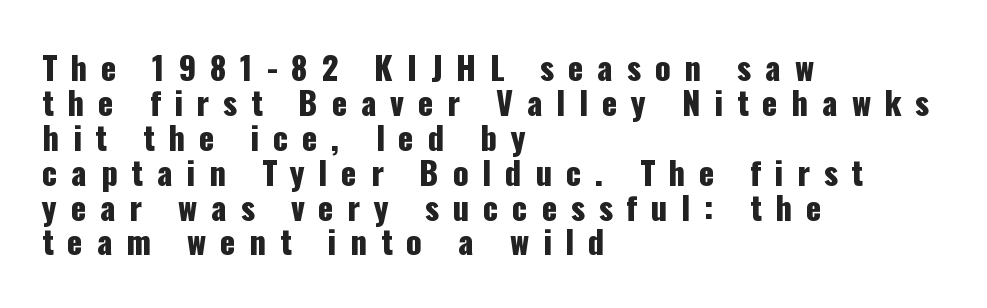
Stroke terminals: plain, sans-serif. Descenders are the only things crossing below the line. A typesetter would call this leading minimal, almost set solid. Spacing verdict: proportional, widths tailored to each character. How are the letters spaced? Widely, with obvious added tracking. Leftover space on each line is placed entirely after the last word.
